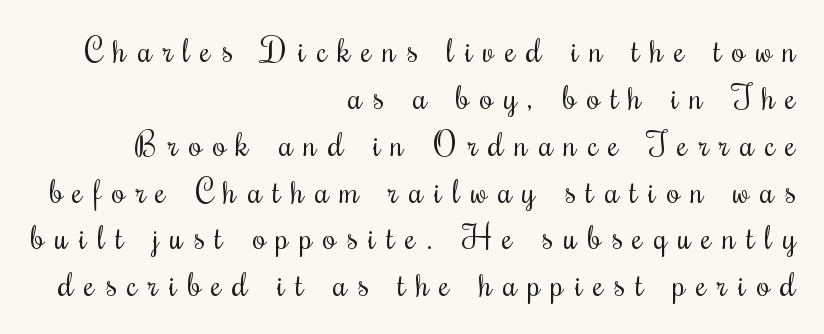
The image shows 33 px regular-weight, condensed serif type; set right-aligned, normal line spacing (1.42x), unusually wide letter spacing (+0.33 em), not underlined; medium stroke contrast and a small x-height.
